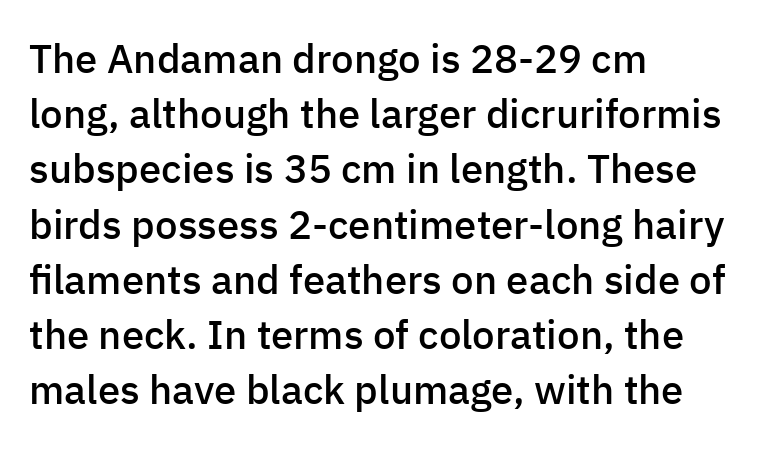
The image shows 40 px semibold sans-serif type, upright; set left-aligned, normal line spacing (1.38x), normal letter spacing, not underlined; low stroke contrast and a medium x-height.
